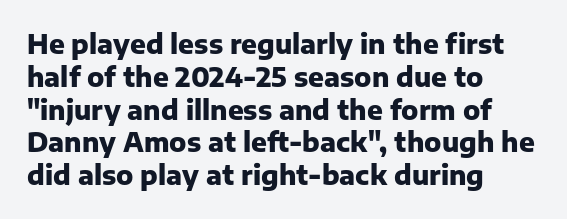
The image shows 26 px bold type, upright; set left-aligned, normal line spacing (1.26x), normal letter spacing, not underlined.
